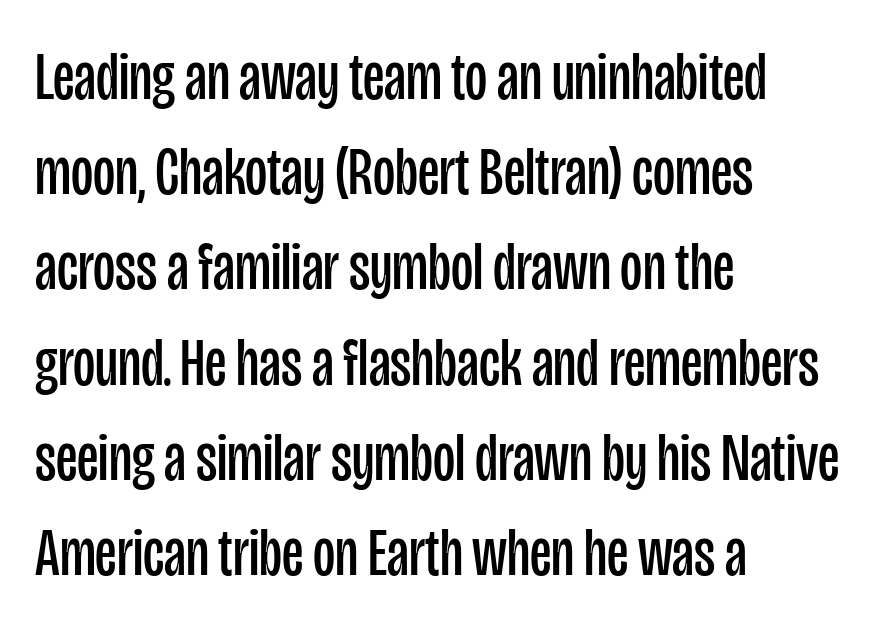
You can tell from the bare stems that sans-serif type was used. The paragraph shown leans on its left margin. Note the varied advance widths — an 'i' is clearly narrower than an 'm'. The specimen reads as upright at a glance. Only glyphs here, with clear space below each row. The space between consecutive lines is moderate.
